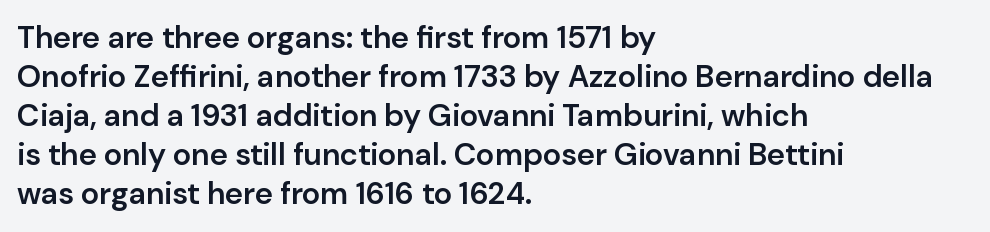
Q: Is the text bold? A: Semi-bold.
Q: Is the text italic (slanted)? A: No, it is upright.
Q: Is the typeface a serif or a sans-serif typeface? A: Sans-serif.
Q: Is the text underlined? A: No.
Q: How is the paragraph aligned? A: Left-aligned.
Q: Is the spacing between letters normal or unusually wide? A: Normal.
Q: Is the spacing between lines tight, normal or loose? A: Normal.
Q: Width (condensed, normal, or wide)? A: Normal.
Q: Stroke contrast? A: Low.
Q: x-height? A: Medium.
Q: Monospaced? A: No.
